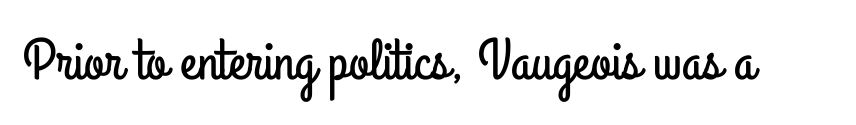
The image shows 58 px condensed sans-serif type, upright; set normal letter spacing, not underlined; low stroke contrast and a small x-height.
